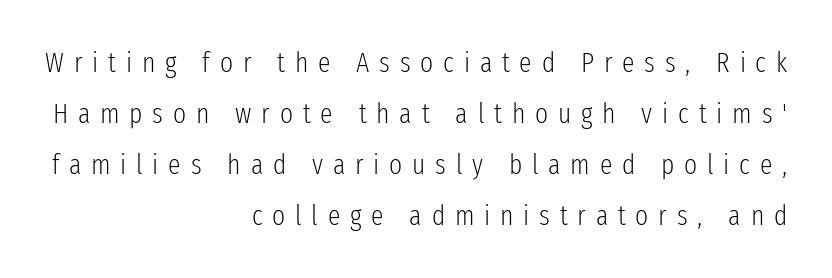
{"serif": "no", "italic": "no", "bold": "no", "weight": "light", "width": "condensed", "stroke_contrast": "low", "x_height": "medium", "monospaced": "no", "underline": "no", "align": "right", "line_spacing_ratio": 1.82, "letter_spacing": "wide", "letter_spacing_em": 0.35, "glyph_px": 28}
